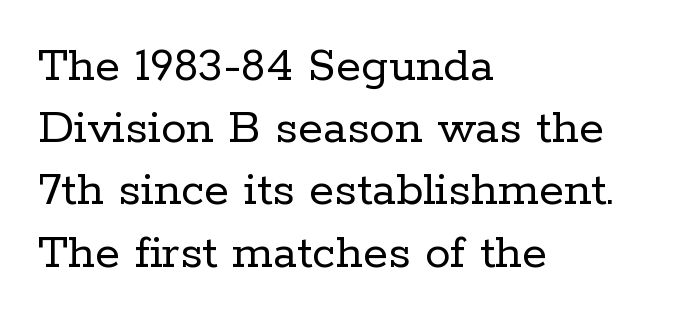
Q: Is the text bold? A: No.
Q: Is the text italic (slanted)? A: No, it is upright.
Q: Is the typeface a serif or a sans-serif typeface? A: Serif.
Q: Is the text underlined? A: No.
Q: How is the paragraph aligned? A: Left-aligned.
Q: Is the spacing between letters normal or unusually wide? A: Normal.
Q: Width (condensed, normal, or wide)? A: Normal.
Q: Stroke contrast? A: Low.
Q: x-height? A: Medium.
Q: Monospaced? A: No.
